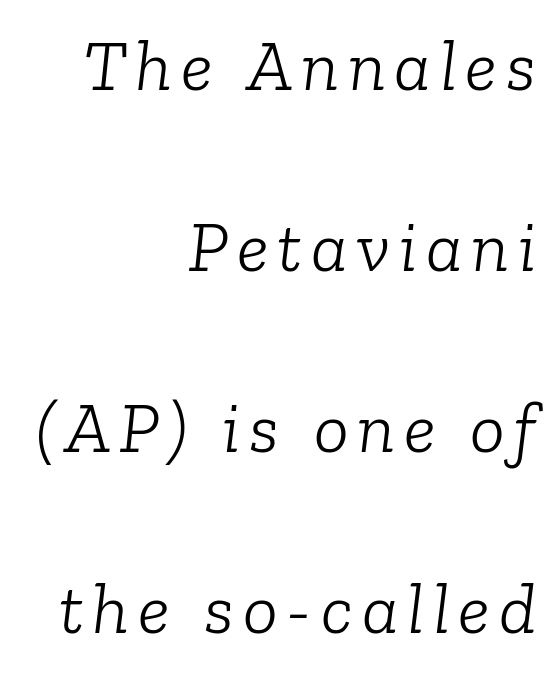
{"serif": "yes", "italic": "yes", "lean": "right", "slant_degrees": 6, "bold": "no", "weight": "light", "width": "normal", "stroke_contrast": "low", "x_height": "medium", "monospaced": "no", "underline": "no", "align": "right", "line_spacing": "loose", "line_spacing_ratio": 2.48, "glyph_px": 73}
